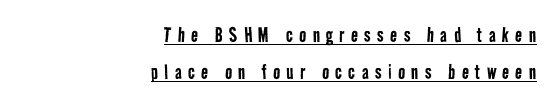
The image shows 23 px text type; set right-aligned, normal line spacing (1.62x), unusually wide letter spacing (+0.28 em), underlined.
